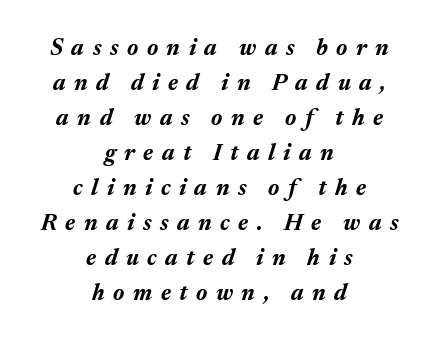
{"italic": "yes", "lean": "right", "slant_degrees": 17, "bold": "yes", "underline": "no", "align": "center", "line_spacing": "normal", "line_spacing_ratio": 1.52, "letter_spacing": "wide", "letter_spacing_em": 0.37, "glyph_px": 23}
